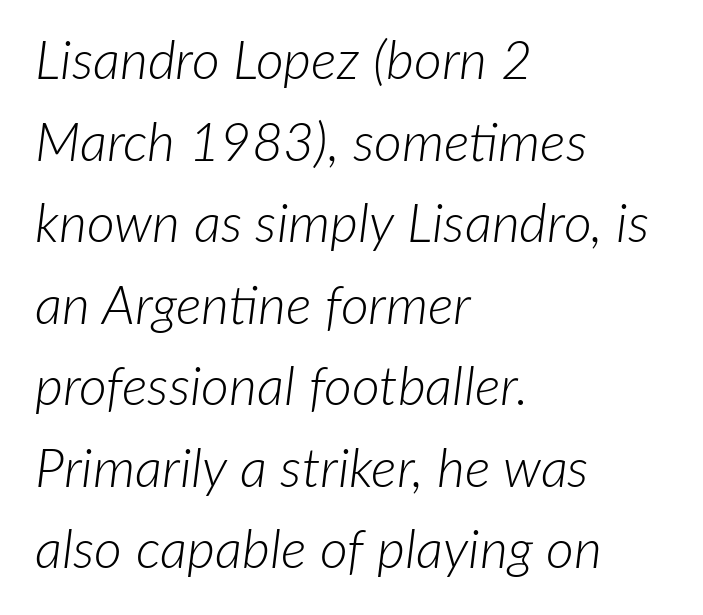
{"italic": "yes", "lean": "right", "slant_degrees": 7, "bold": "no", "weight": "light", "width": "normal", "stroke_contrast": "low", "x_height": "medium", "monospaced": "no", "underline": "no", "align": "left", "line_spacing": "normal", "line_spacing_ratio": 1.51, "letter_spacing": "normal", "letter_spacing_em": 0.0, "glyph_px": 54}
